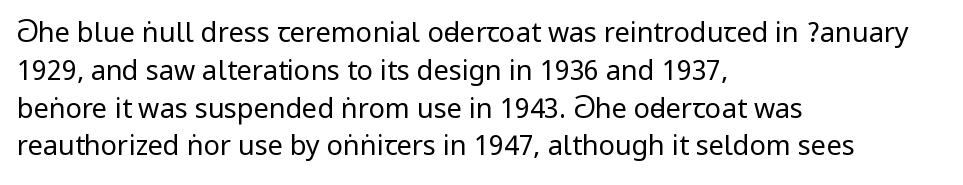
Q: Is the text bold? A: No.
Q: Is the text italic (slanted)? A: No, it is upright.
Q: Is the text underlined? A: No.
Q: How is the paragraph aligned? A: Left-aligned.
Q: Is the spacing between letters normal or unusually wide? A: Normal.
Q: Is the spacing between lines tight, normal or loose? A: Normal.
